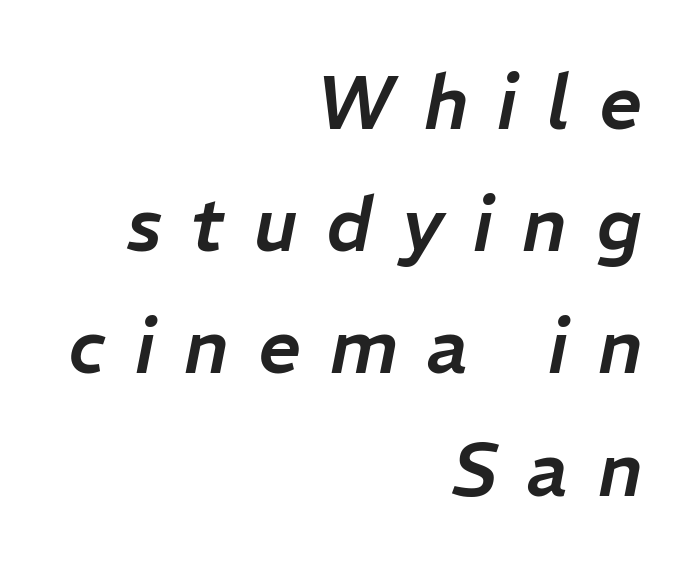
Q: Is the text italic (slanted)? A: Yes, it leans right by about 11 degrees.
Q: Is the text underlined? A: No.
Q: How is the paragraph aligned? A: Right-aligned.
Q: Is the spacing between letters normal or unusually wide? A: Unusually wide.
Q: Is the spacing between lines tight, normal or loose? A: Normal.
Q: Width (condensed, normal, or wide)? A: Normal.
Q: Stroke contrast? A: Low.
Q: x-height? A: Medium.
Q: Monospaced? A: No.
